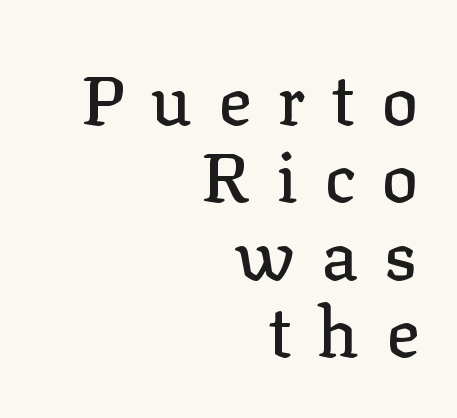
The image shows 69 px serif type, upright; set right-aligned, tight line spacing (1.12x), unusually wide letter spacing (+0.38 em), not underlined; low stroke contrast and a medium x-height.
